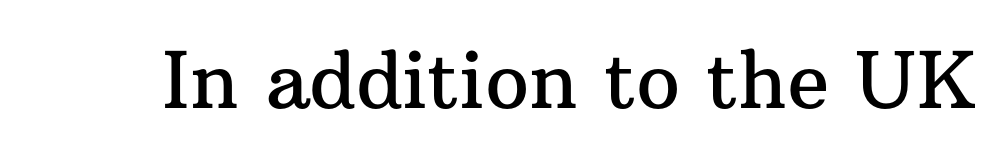
Q: Is the text italic (slanted)? A: No, it is upright.
Q: Is the typeface a serif or a sans-serif typeface? A: Serif.
Q: Is the text underlined? A: No.
Q: Is the spacing between letters normal or unusually wide? A: Normal.
Q: Width (condensed, normal, or wide)? A: Normal.
Q: Stroke contrast? A: Medium.
Q: x-height? A: Medium.
Q: Monospaced? A: No.
